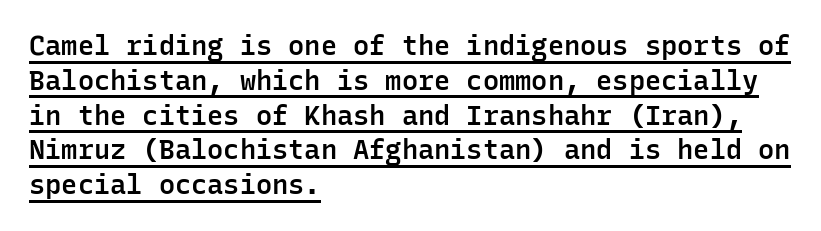
Honestly, the underline is the first thing you notice here. This is moderately heavy type, rendered in semibold. The vertical gap from one line to the next is medium. The gaps between neighbouring characters are ordinary and unremarkable. Line beginnings align vertically; line endings do not. These lines were composed using upright roman letters.
